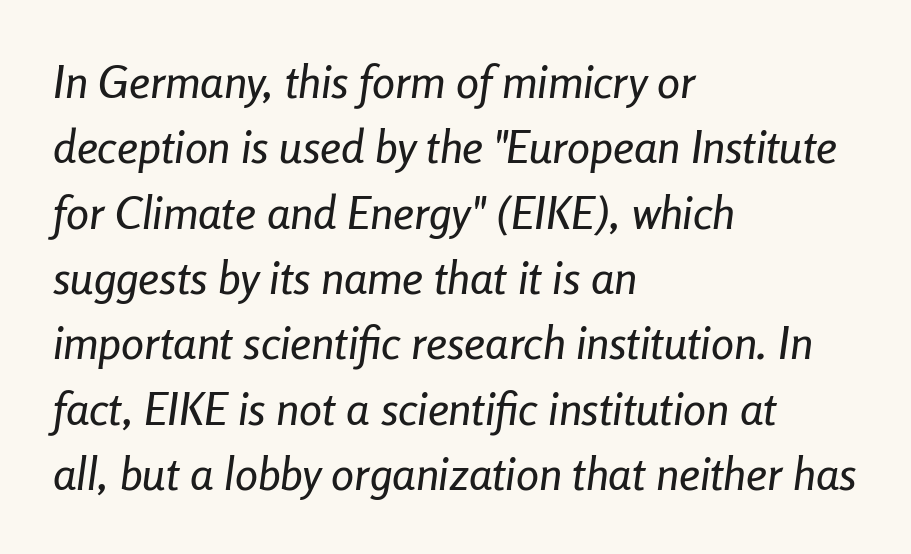
Default kerning and tracking; the words read as compact shapes. Spacing verdict: proportional, widths tailored to each character. The typesetter chose a ragged-right arrangement here. Reading down the column, the eye jumps a familiar distance to each next line.
